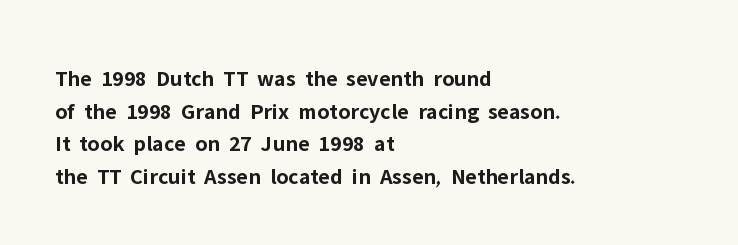
Q: Is the text bold? A: Yes.
Q: Is the text italic (slanted)? A: No, it is upright.
Q: Is the text underlined? A: No.
Q: How is the paragraph aligned? A: Left-aligned.
Q: Is the spacing between letters normal or unusually wide? A: Normal.
Q: Is the spacing between lines tight, normal or loose? A: Normal.
